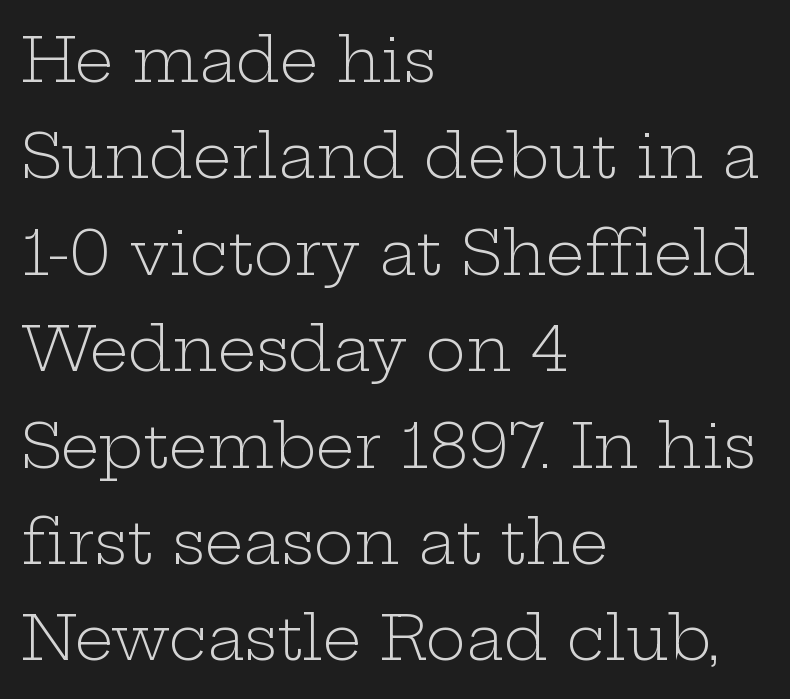
The rendering uses a moderate line-height, typical for paragraphs. Stems here are at most as thick as an everyday book face. These lines stack with their left ends in a neat column. Think of a printed novel: that variable character pitch is what you see here. The string is rendered with underlining switched off.
